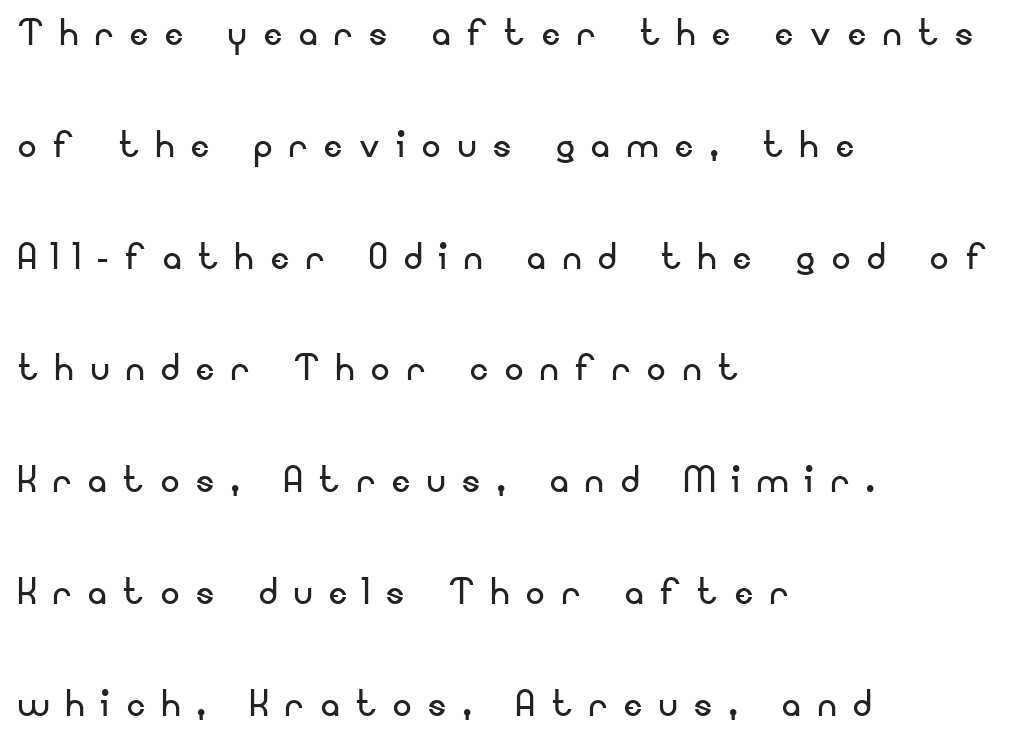
{"serif": "no", "italic": "no", "bold": "no", "weight": "regular", "width": "normal", "stroke_contrast": "low", "x_height": "small", "monospaced": "no", "underline": "no", "align": "left", "line_spacing": "loose", "line_spacing_ratio": 2.43, "letter_spacing": "wide", "letter_spacing_em": 0.37, "glyph_px": 46}
